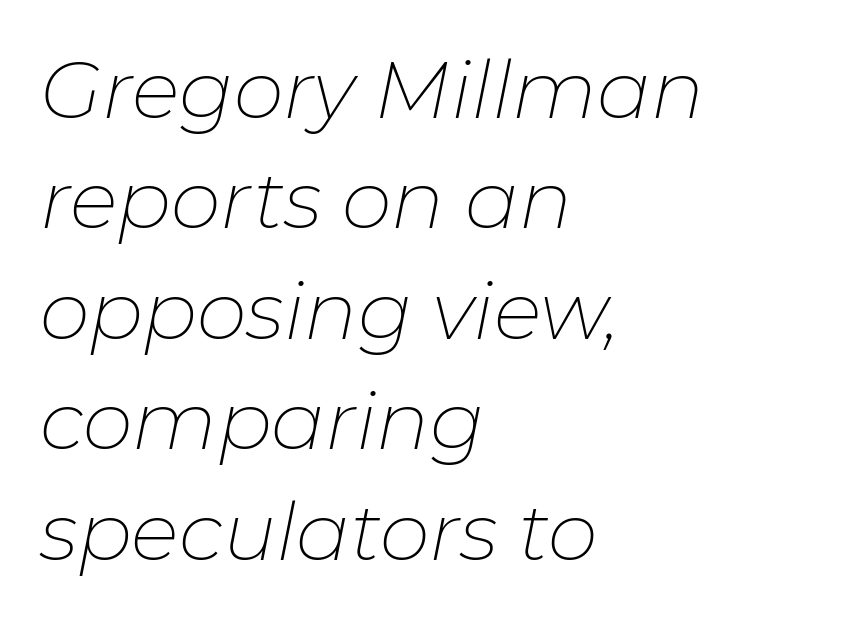
The image shows 80 px thin type, italic (leaning right); set left-aligned, normal line spacing (1.38x), normal letter spacing, not underlined; low stroke contrast and a medium x-height.
